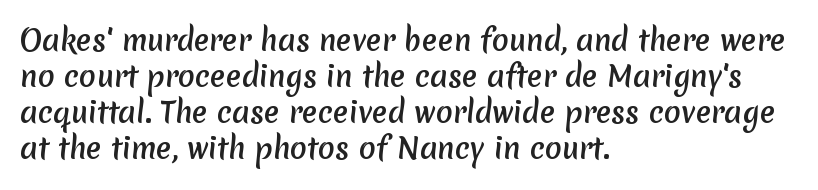
A student would call this left alignment; a typographer would say flush left, rag right. The face used here is proportionally spaced, like ordinary book or web type. The space directly below the letters is spotless. Does the leading feel generous? No, just average. How are the letters spaced? Ordinarily, with no added tracking.
